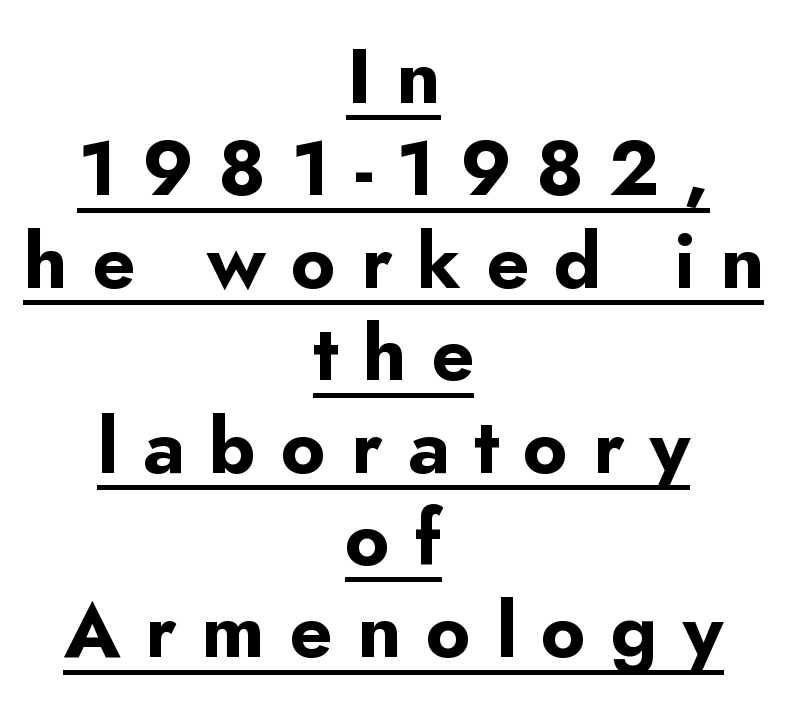
Q: Is the text bold? A: Yes.
Q: Is the text italic (slanted)? A: No, it is upright.
Q: Is the typeface a serif or a sans-serif typeface? A: Sans-serif.
Q: Is the text underlined? A: Yes.
Q: How is the paragraph aligned? A: Centered.
Q: Is the spacing between letters normal or unusually wide? A: Unusually wide.
Q: Width (condensed, normal, or wide)? A: Normal.
Q: Stroke contrast? A: Low.
Q: x-height? A: Small.
Q: Monospaced? A: No.
